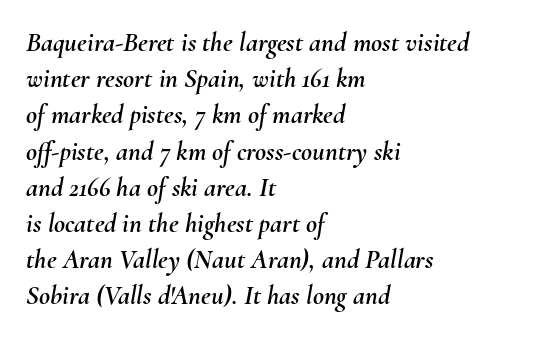
The image shows 27 px text type, italic (leaning right); set left-aligned, normal line spacing (1.34x), normal letter spacing, not underlined.
